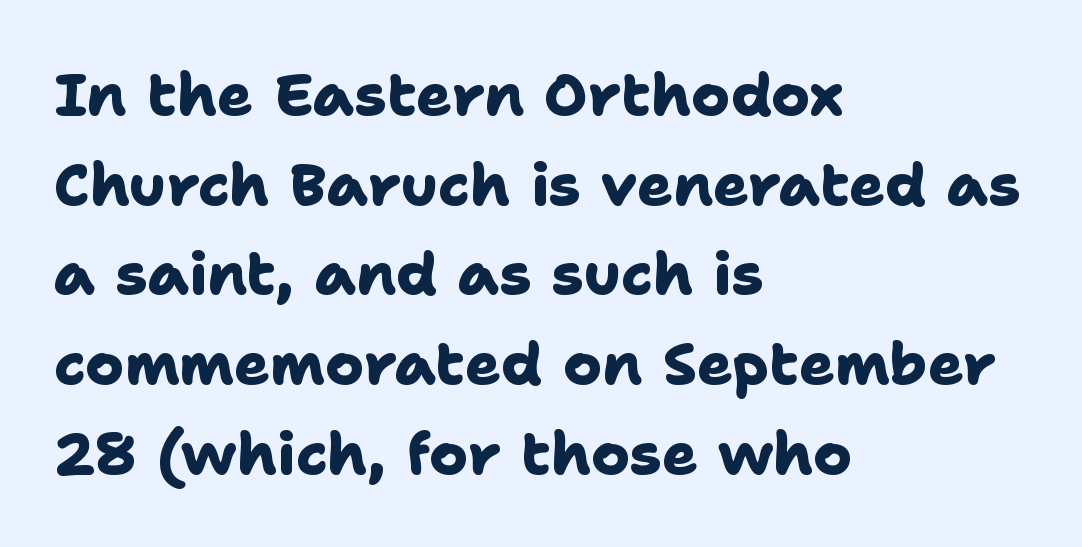
{"serif": "no", "bold": "yes", "weight": "heavy", "width": "normal", "stroke_contrast": "low", "x_height": "medium", "monospaced": "no", "underline": "no", "align": "left", "line_spacing": "normal", "line_spacing_ratio": 1.52, "letter_spacing": "normal", "letter_spacing_em": 0.0, "glyph_px": 59}
